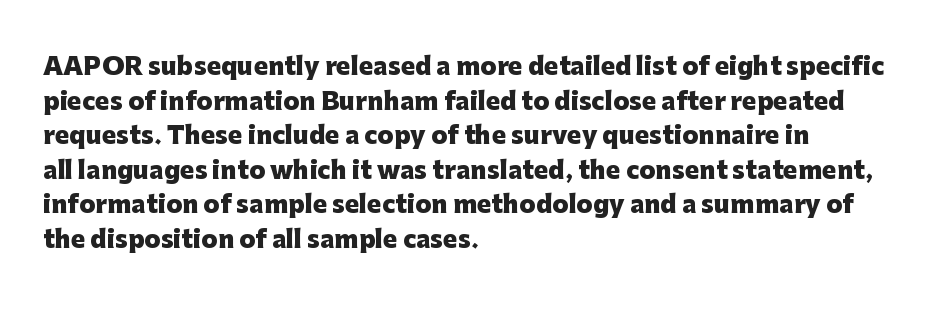
Q: Is the text bold? A: Yes.
Q: Is the text italic (slanted)? A: No, it is upright.
Q: Is the text underlined? A: No.
Q: How is the paragraph aligned? A: Left-aligned.
Q: Is the spacing between letters normal or unusually wide? A: Normal.
Q: Is the spacing between lines tight, normal or loose? A: Normal.
